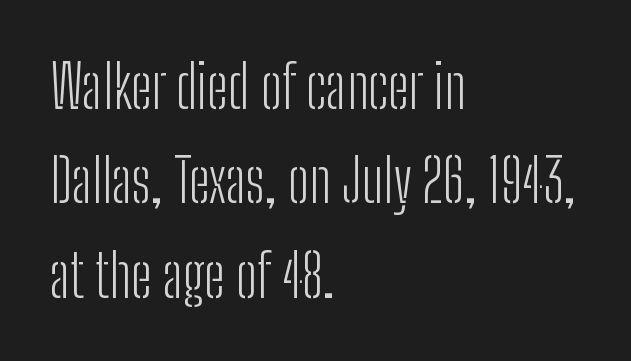
Is this a fixed-width face? No — the glyphs have proportional, varying widths. If you measured baseline to baseline, you'd find a middling distance. Posture: vertical. On a weight scale, this lands at 450 or below.
